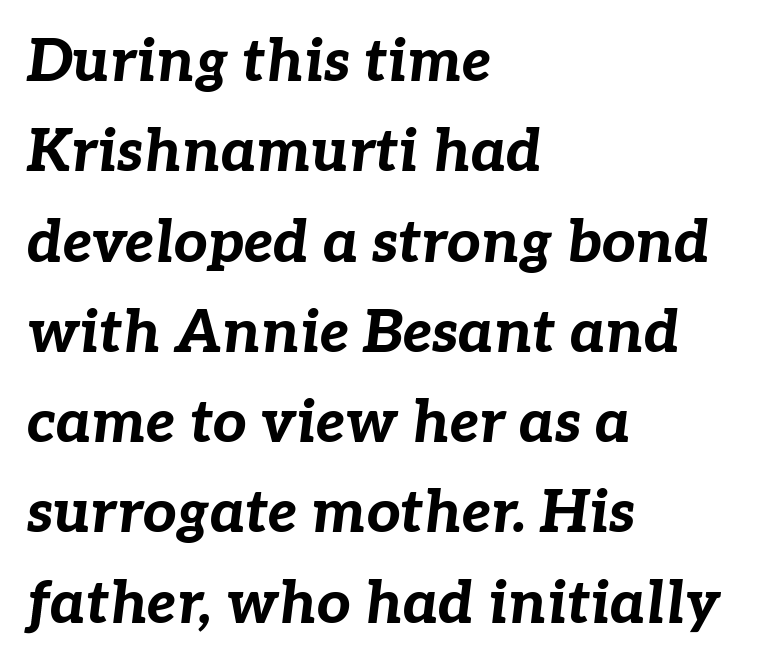
Q: Is the text bold? A: Yes.
Q: Is the text italic (slanted)? A: Yes, it leans right by about 7 degrees.
Q: Is the text underlined? A: No.
Q: How is the paragraph aligned? A: Left-aligned.
Q: Is the spacing between letters normal or unusually wide? A: Normal.
Q: Is the spacing between lines tight, normal or loose? A: Normal.
Q: Width (condensed, normal, or wide)? A: Normal.
Q: Stroke contrast? A: Low.
Q: x-height? A: Medium.
Q: Monospaced? A: No.
